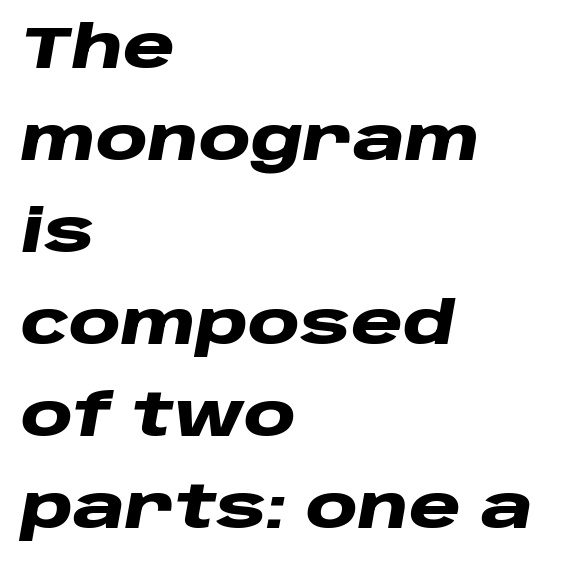
{"italic": "yes", "lean": "right", "slant_degrees": 10, "bold": "yes", "weight": "heavy", "width": "wide", "stroke_contrast": "low", "x_height": "large", "monospaced": "no", "underline": "no", "align": "left", "line_spacing": "normal", "line_spacing_ratio": 1.56, "letter_spacing": "normal", "letter_spacing_em": 0.0, "glyph_px": 59}
